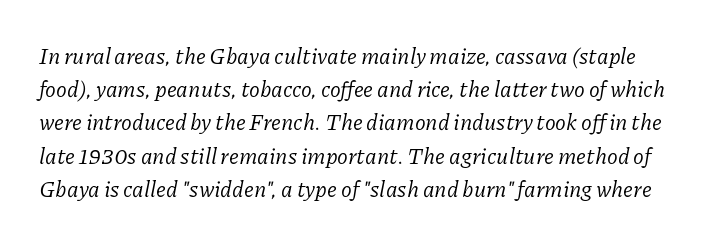
The image shows 22 px text type, italic (leaning right); set normal line spacing (1.51x), normal letter spacing, not underlined.
